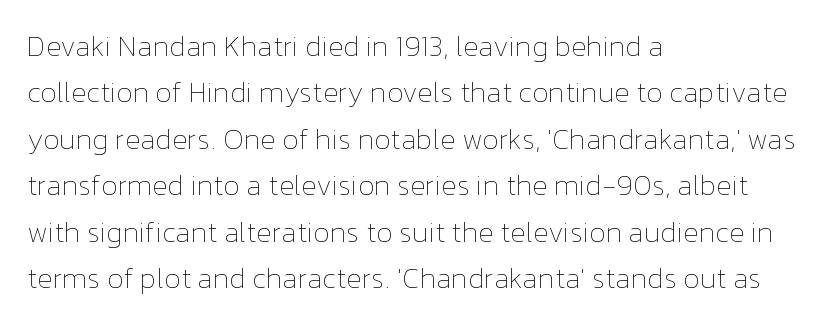
{"italic": "no", "bold": "no", "weight": "thin", "width": "normal", "stroke_contrast": "low", "x_height": "medium", "monospaced": "no", "underline": "no", "align": "left", "line_spacing": "normal", "line_spacing_ratio": 1.6, "letter_spacing": "normal", "letter_spacing_em": 0.0, "glyph_px": 29}
